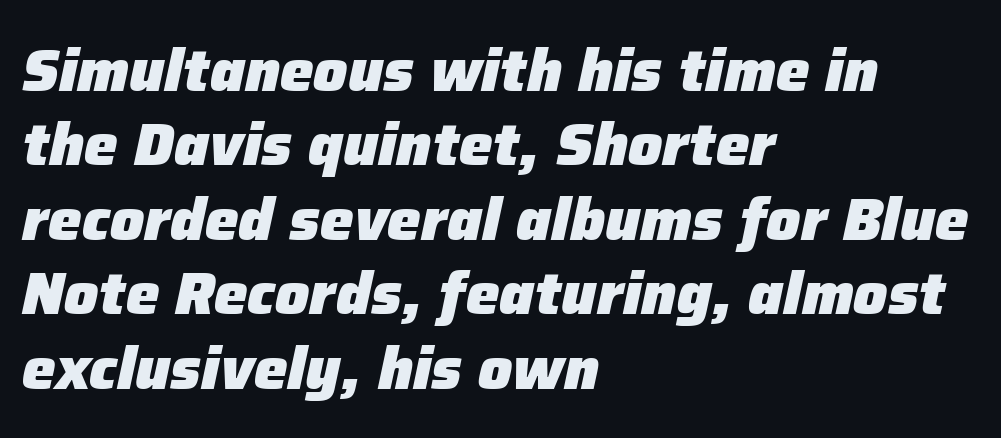
Summary of weight: heavy, a full bold. In terms of letterspacing, this is plain default setting. Honestly, there is no underline to notice here at all. Slant detected: the letters are inclined. Teacher's note: observe the even left margin — that is flush-left alignment.
